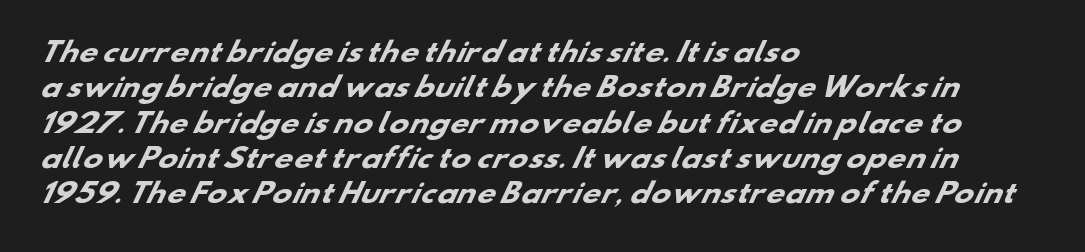
Q: Is the text bold? A: Yes.
Q: Is the text underlined? A: No.
Q: How is the paragraph aligned? A: Left-aligned.
Q: Is the spacing between letters normal or unusually wide? A: Normal.
Q: Is the spacing between lines tight, normal or loose? A: Normal.
